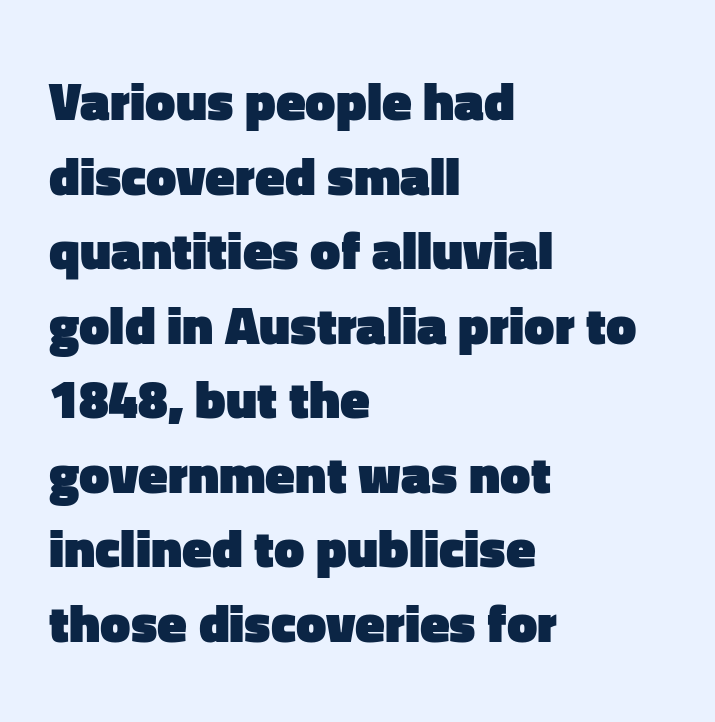
{"serif": "no", "italic": "no", "bold": "yes", "weight": "heavy", "width": "normal", "stroke_contrast": "low", "x_height": "medium", "monospaced": "no", "underline": "no", "align": "left", "line_spacing": "normal", "line_spacing_ratio": 1.38, "letter_spacing": "normal", "letter_spacing_em": 0.0, "glyph_px": 54}
